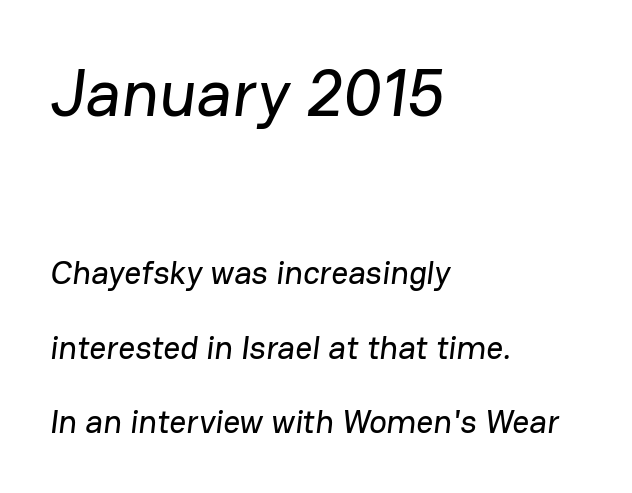
The image shows 66 px sans-serif type; set left-aligned, loose line spacing (2.25x), normal letter spacing, not underlined; the first (top) block is 2.0x larger; low stroke contrast and a medium x-height.
